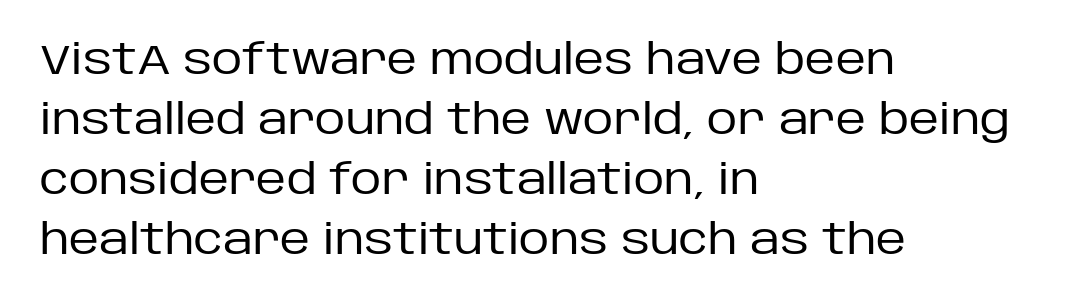
The passage shown is not underscored anywhere. The block of text has a typical density, with ordinary space between rows. The glyphs in this specimen are sans serif. Every character sits straight up, as roman type does.
